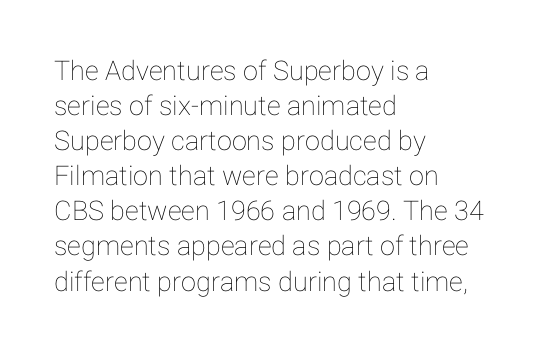
Q: Is the text italic (slanted)? A: No, it is upright.
Q: Is the text underlined? A: No.
Q: How is the paragraph aligned? A: Left-aligned.
Q: Is the spacing between letters normal or unusually wide? A: Normal.
Q: Is the spacing between lines tight, normal or loose? A: Normal.
